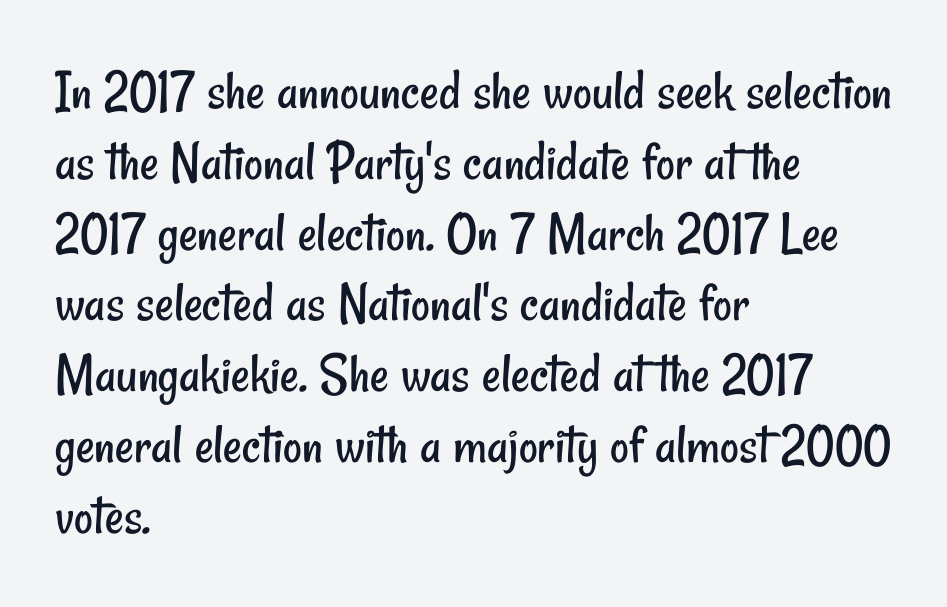
Q: Is the text bold? A: No.
Q: Is the typeface a serif or a sans-serif typeface? A: Sans-serif.
Q: Is the text underlined? A: No.
Q: How is the paragraph aligned? A: Left-aligned.
Q: Is the spacing between letters normal or unusually wide? A: Normal.
Q: Width (condensed, normal, or wide)? A: Condensed.
Q: Stroke contrast? A: Low.
Q: x-height? A: Small.
Q: Monospaced? A: No.
